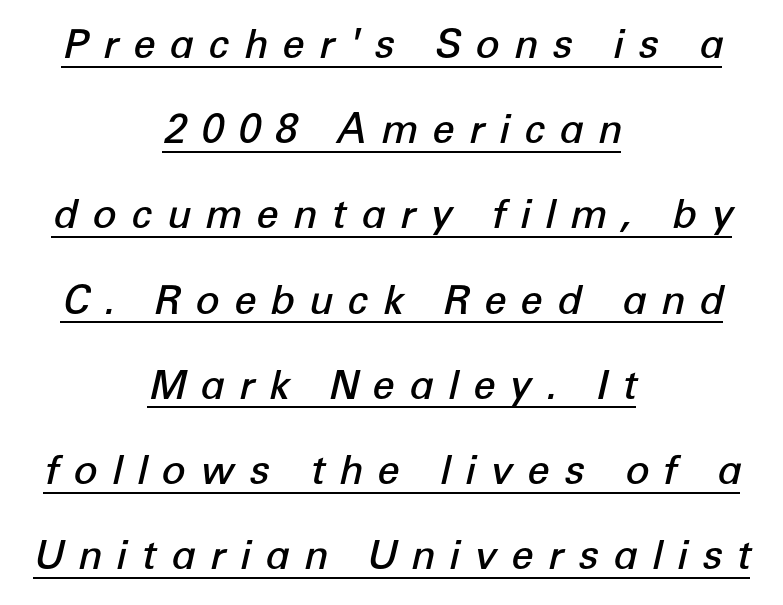
A semibold gives these letters moderate extra thickness, short of bold. The passage shown stacks its lines with a broad gap. Descenders here cross a horizontal rule under the line. Centered paragraph, ragged on both sides.
